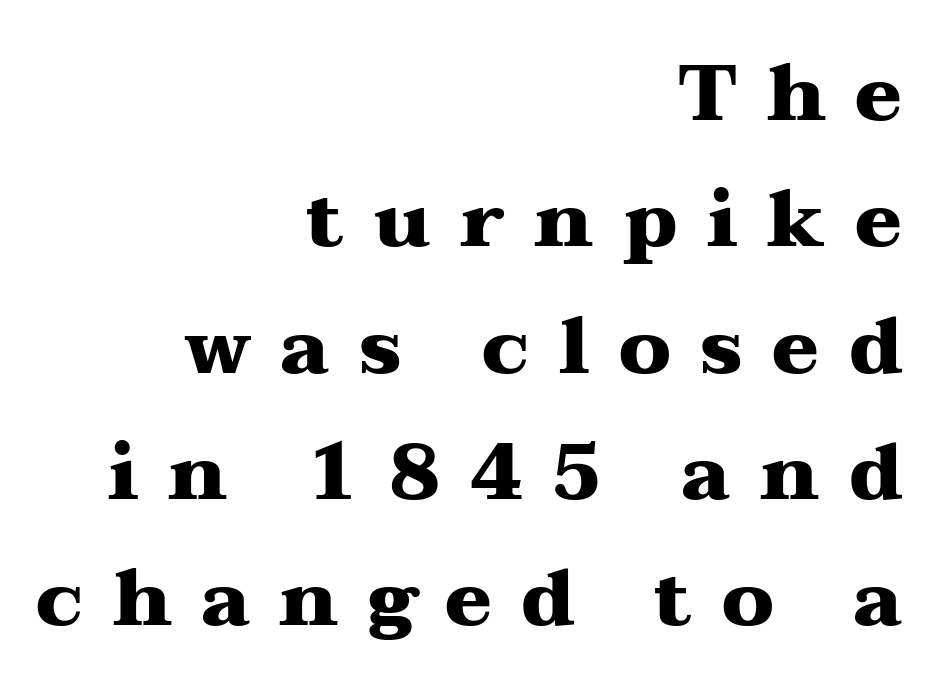
The image shows 78 px heavy, wide serif type, upright; set right-aligned, normal line spacing (1.62x), unusually wide letter spacing (+0.38 em), not underlined; medium stroke contrast and a medium x-height.
